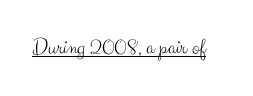
Q: Is the text bold? A: No.
Q: Is the text italic (slanted)? A: Yes.
Q: Is the text underlined? A: Yes.
Q: Is the spacing between letters normal or unusually wide? A: Normal.
